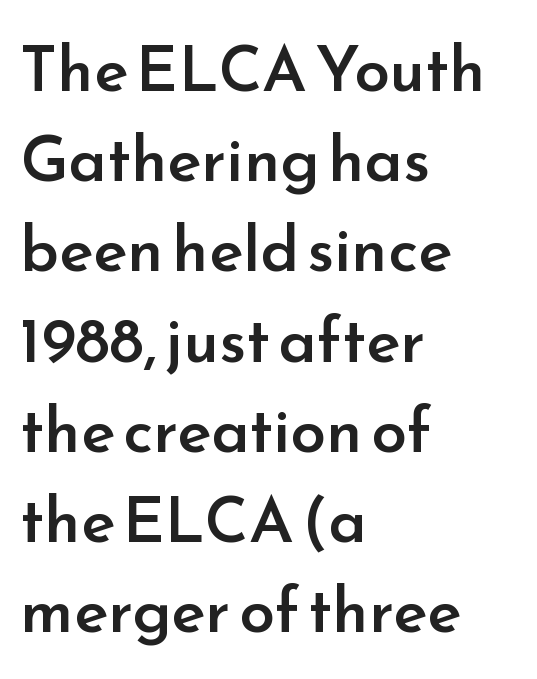
Whoever set this chose a conventional vertical rhythm. The string is rendered with underlining switched off. You can tell from the bare stems that sans-serif type was used. Is this a fixed-width face? No — the glyphs have proportional, varying widths. The sample has been set in demibold, a notch under bold. Compared with typical body copy, the letter spacing here is the same.
